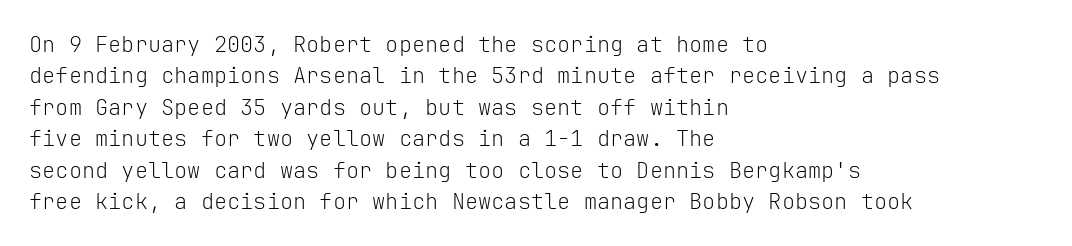
Q: Is the text bold? A: No.
Q: Is the text italic (slanted)? A: No, it is upright.
Q: Is the text underlined? A: No.
Q: How is the paragraph aligned? A: Left-aligned.
Q: Is the spacing between letters normal or unusually wide? A: Normal.
Q: Is the spacing between lines tight, normal or loose? A: Normal.
